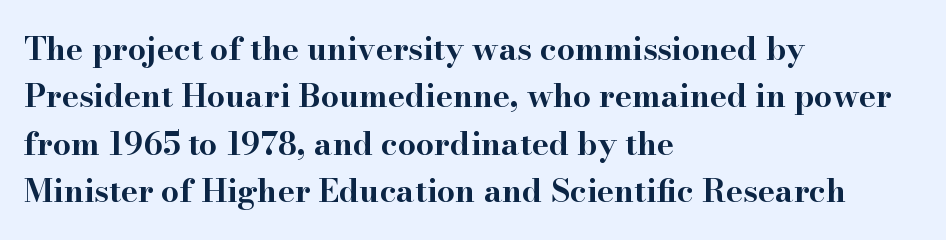
The image shows 32 px bold, wide serif type, upright; set left-aligned, normal line spacing (1.48x), normal letter spacing, not underlined; high stroke contrast and a small x-height.
